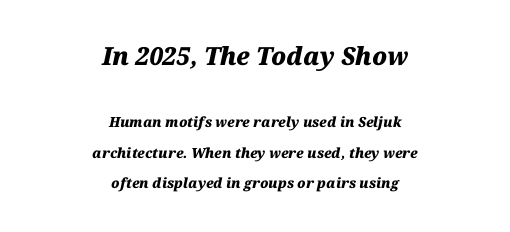
The image shows 25 px bold type, italic (leaning right); set centered, loose line spacing (2.17x), normal letter spacing, not underlined; the first (top) block is 1.79x larger.
